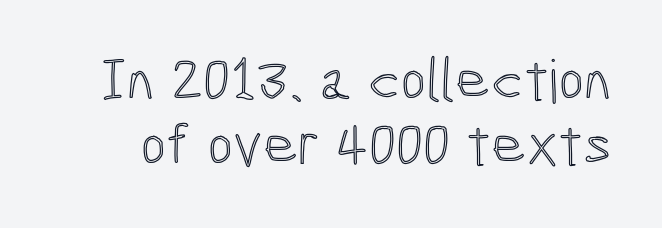
Compared with typical body copy, the letter spacing here is the same. Every character sits straight up, as roman type does. Is this a fixed-width face? No — the glyphs have proportional, varying widths. Decoration check: the copy has no underline.
